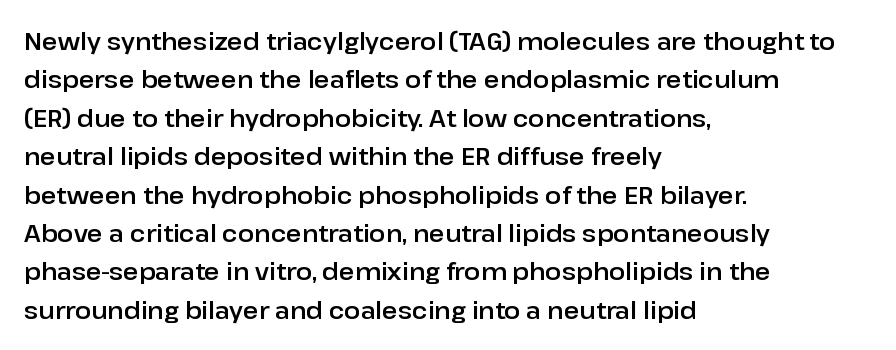
The image shows 24 px text type, upright; set left-aligned, normal line spacing (1.6x), normal letter spacing, not underlined.
